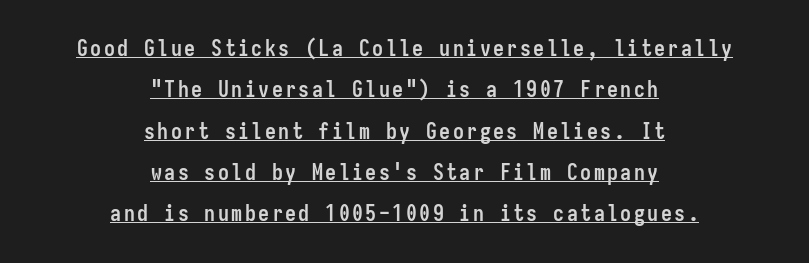
{"italic": "no", "bold": "yes", "underline": "yes", "align": "center", "line_spacing_ratio": 1.88, "glyph_px": 22}
